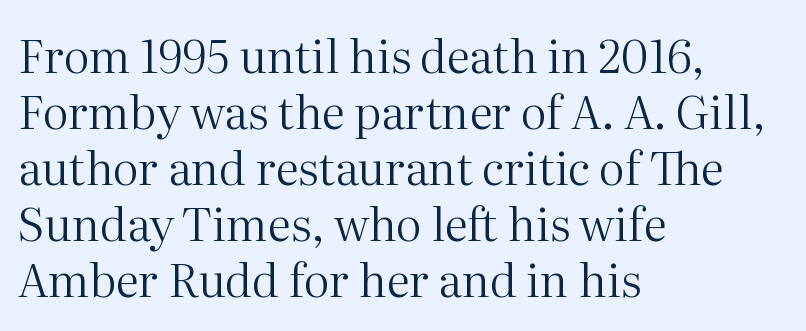
Q: Is the text bold? A: No.
Q: Is the text italic (slanted)? A: No, it is upright.
Q: Is the typeface a serif or a sans-serif typeface? A: Serif.
Q: Is the text underlined? A: No.
Q: How is the paragraph aligned? A: Left-aligned.
Q: Is the spacing between letters normal or unusually wide? A: Normal.
Q: Width (condensed, normal, or wide)? A: Normal.
Q: Stroke contrast? A: Medium.
Q: x-height? A: Medium.
Q: Monospaced? A: No.
